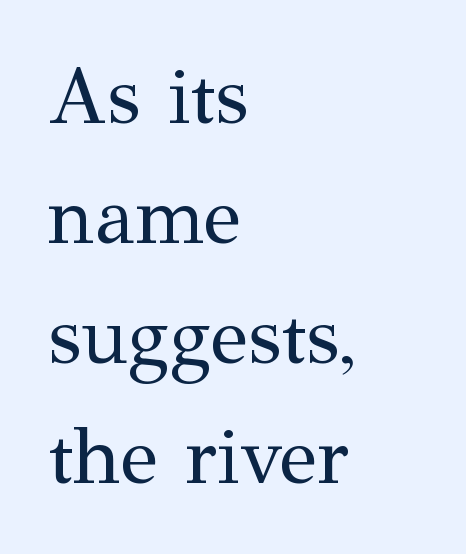
No chunkiness to these letters — they're not bold. Between one letter and the next there's only the usual sliver of space. Vertical spacing — default. The specimen omits any rule beneath the text block's lines. Teacher's note: observe the even left margin — that is flush-left alignment.
